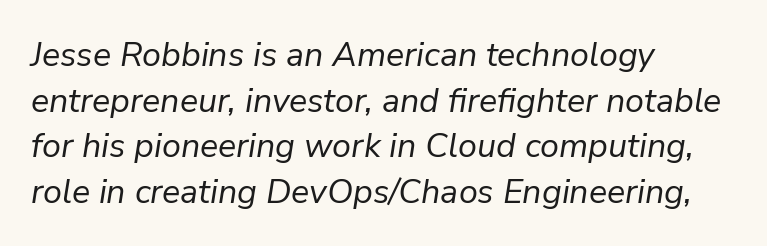
{"italic": "yes", "lean": "right", "slant_degrees": 9, "bold": "no", "weight": "regular", "width": "normal", "stroke_contrast": "low", "x_height": "medium", "monospaced": "no", "underline": "no", "align": "left", "line_spacing": "normal", "line_spacing_ratio": 1.34, "letter_spacing": "normal", "letter_spacing_em": 0.0, "glyph_px": 34}
